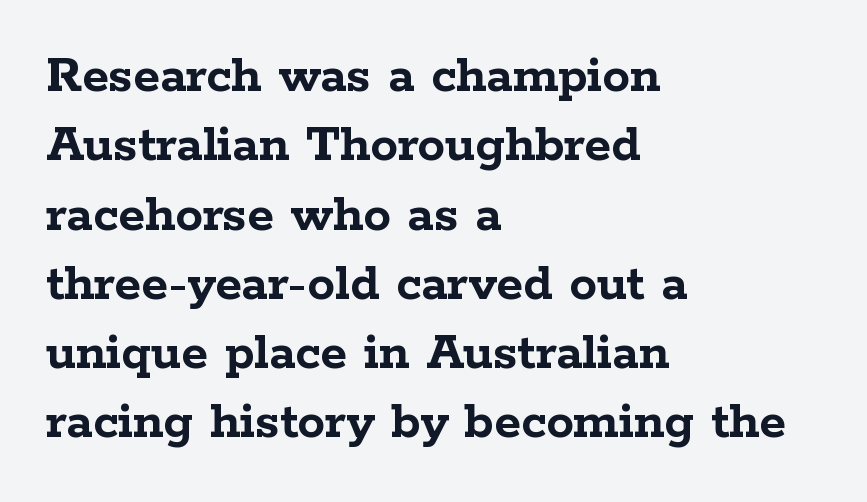
The image shows 55 px semibold, wide serif type, upright; set left-aligned, normal line spacing (1.26x), normal letter spacing, not underlined; low stroke contrast and a medium x-height.
